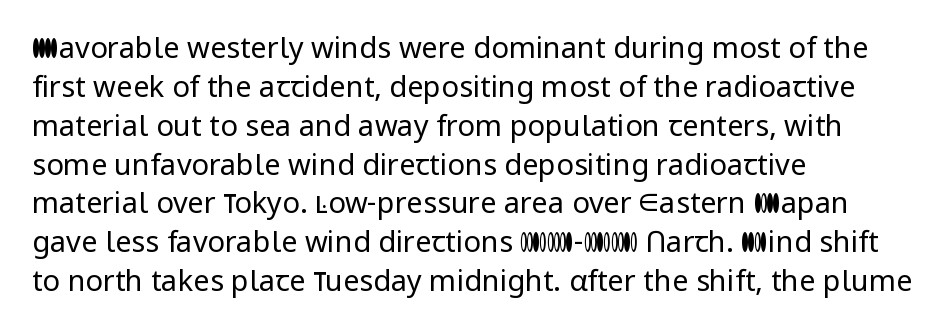
{"serif": "no", "italic": "no", "bold": "no", "weight": "regular", "width": "normal", "stroke_contrast": "low", "x_height": "medium", "monospaced": "no", "underline": "no", "align": "left", "line_spacing": "normal", "line_spacing_ratio": 1.34, "letter_spacing": "normal", "letter_spacing_em": 0.0, "glyph_px": 29}
